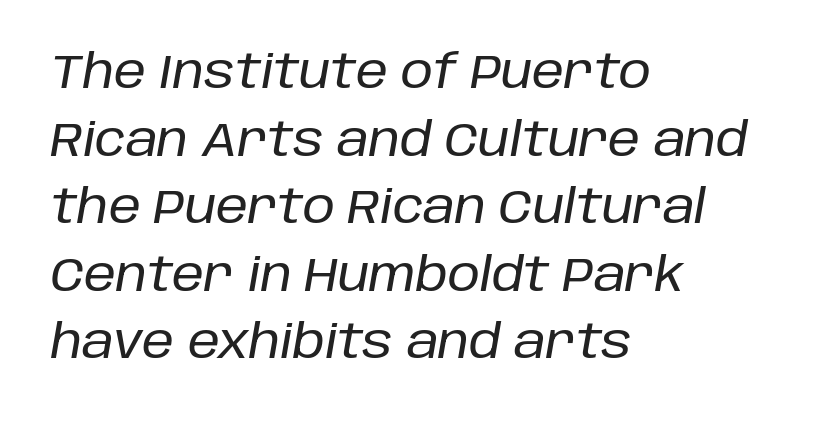
Q: Is the text italic (slanted)? A: Yes, it leans right by about 10 degrees.
Q: Is the text underlined? A: No.
Q: How is the paragraph aligned? A: Left-aligned.
Q: Is the spacing between letters normal or unusually wide? A: Normal.
Q: Is the spacing between lines tight, normal or loose? A: Normal.
Q: Width (condensed, normal, or wide)? A: Normal.
Q: Stroke contrast? A: Low.
Q: x-height? A: Large.
Q: Monospaced? A: No.
